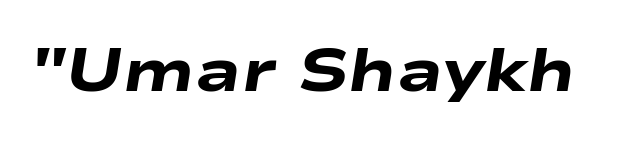
Q: Is the text bold? A: Yes.
Q: Is the text italic (slanted)? A: Yes, it leans right by about 9 degrees.
Q: Is the text underlined? A: No.
Q: Is the spacing between letters normal or unusually wide? A: Normal.
Q: Width (condensed, normal, or wide)? A: Wide.
Q: Stroke contrast? A: Low.
Q: x-height? A: Medium.
Q: Monospaced? A: No.
